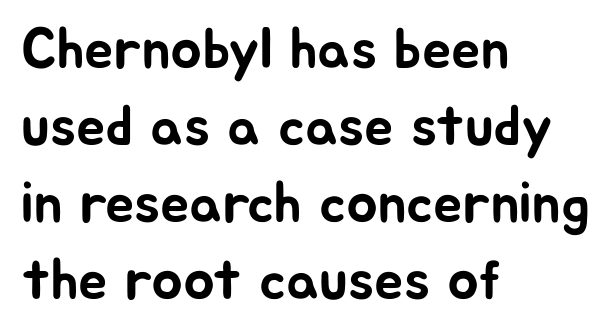
The image shows 58 px sans-serif type, upright; set left-aligned, normal line spacing (1.33x), normal letter spacing, not underlined; low stroke contrast and a medium x-height.
